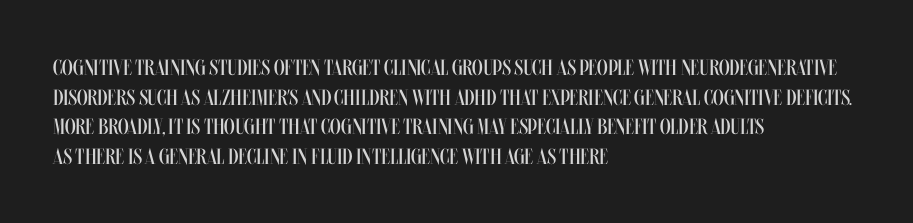
The image shows 22 px text type, upright; set left-aligned, normal line spacing (1.35x), normal letter spacing, not underlined.
